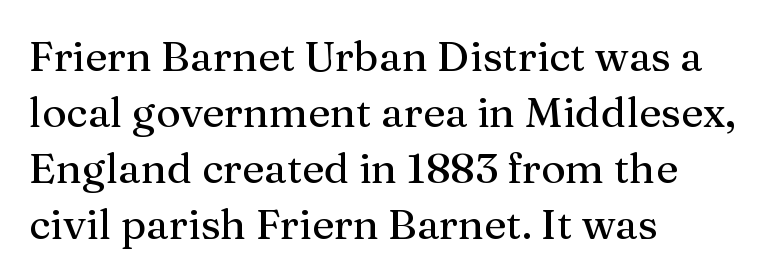
{"serif": "yes", "italic": "no", "width": "normal", "stroke_contrast": "medium", "x_height": "medium", "monospaced": "no", "underline": "no", "align": "left", "line_spacing": "normal", "line_spacing_ratio": 1.33, "letter_spacing": "normal", "letter_spacing_em": 0.0, "glyph_px": 42}
